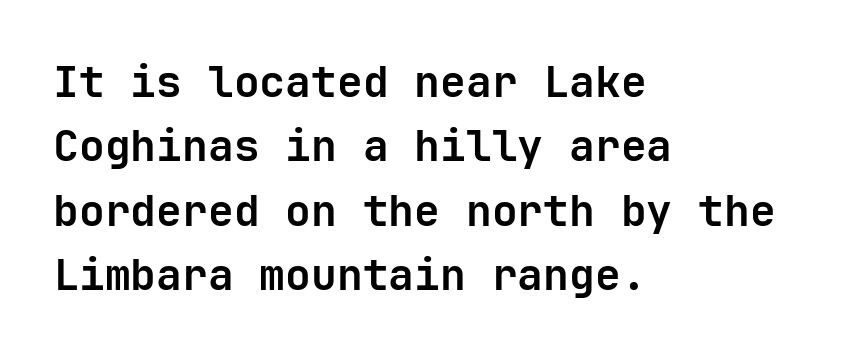
The image shows 43 px bold sans-serif type, upright, monospaced; set left-aligned, normal line spacing (1.5x), normal letter spacing, not underlined; low stroke contrast and a medium x-height.
